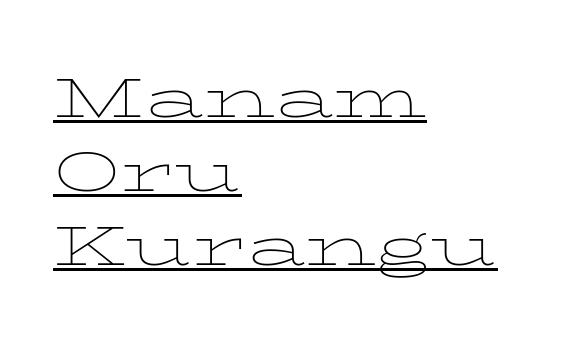
{"serif": "yes", "italic": "no", "bold": "no", "weight": "thin", "width": "wide", "stroke_contrast": "low", "x_height": "medium", "monospaced": "no", "underline": "yes", "align": "left", "line_spacing": "normal", "line_spacing_ratio": 1.32, "letter_spacing": "normal", "letter_spacing_em": 0.0, "glyph_px": 56}
